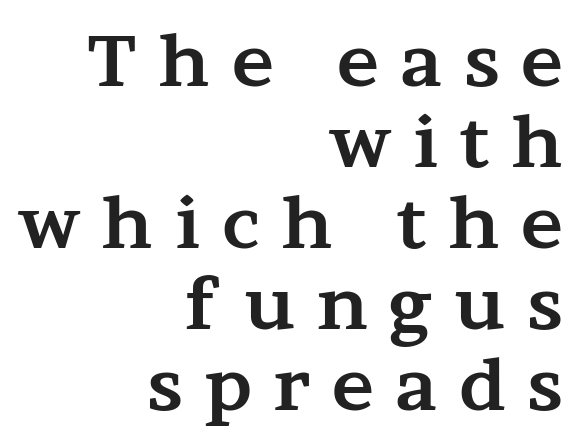
{"serif": "yes", "italic": "no", "bold": "yes", "weight": "bold", "width": "wide", "stroke_contrast": "medium", "x_height": "medium", "monospaced": "no", "underline": "no", "align": "right", "line_spacing": "tight", "line_spacing_ratio": 1.14, "letter_spacing": "wide", "letter_spacing_em": 0.3, "glyph_px": 71}
